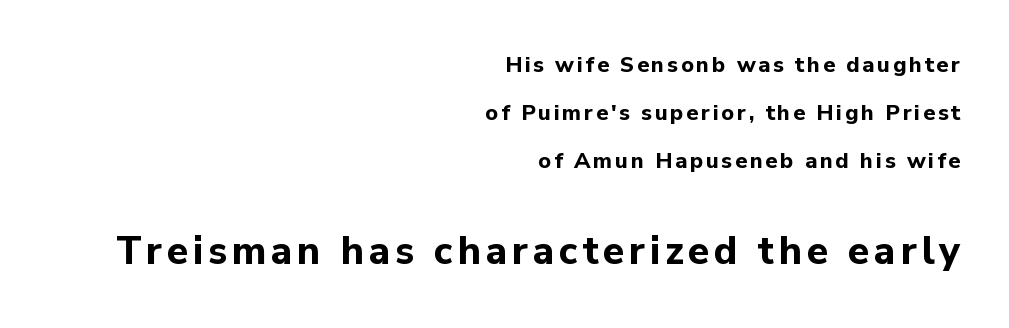
The passage shown is emphatically bold. The font's upright variant was chosen for this text. Words float on clear page, feet unadorned. Scale increases going downward across the two blocks. Widely set lines give the paragraph a tall, airy silhouette.
